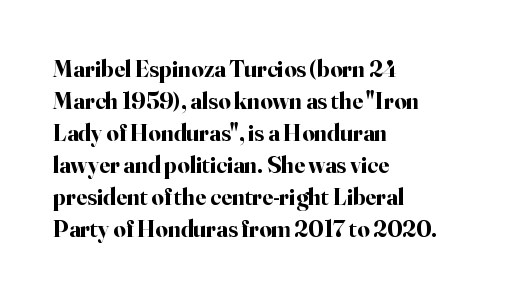
The image shows 24 px bold type, upright; set left-aligned, normal line spacing (1.33x), normal letter spacing, not underlined.
